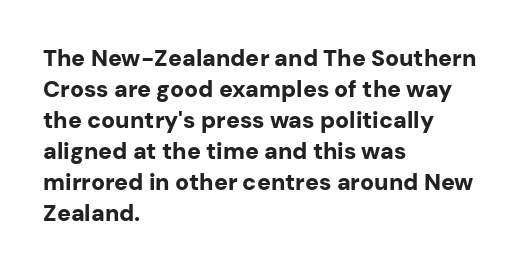
{"italic": "no", "bold": "yes", "underline": "no", "align": "left", "line_spacing": "normal", "line_spacing_ratio": 1.35, "letter_spacing": "normal", "letter_spacing_em": 0.0, "glyph_px": 23}
